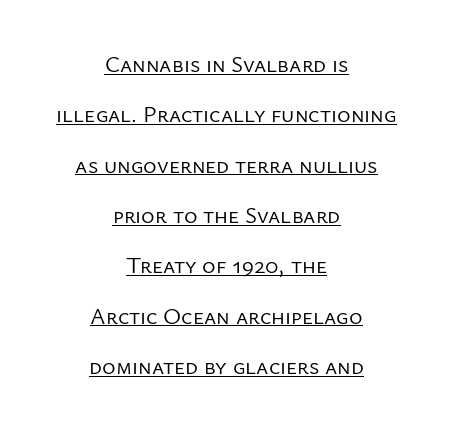
Letters have the restrained weight of plain body copy at most. The rendering uses the underline text-decoration. Does the lettering tilt? It doesn't — this is upright. The rendering keeps characters at their native spacing. The lines are quadded center. Vertically, the passage feels expansive, rows floating well apart.
